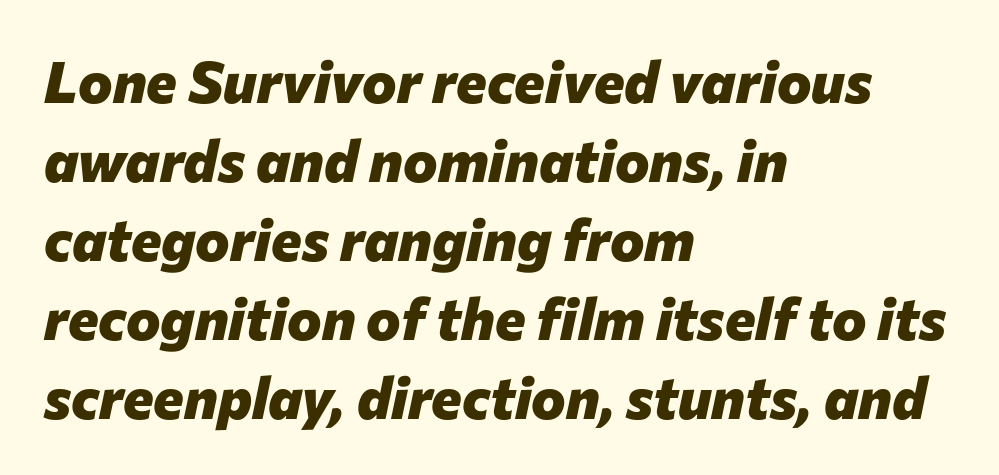
{"italic": "yes", "lean": "right", "slant_degrees": 12, "bold": "yes", "weight": "heavy", "width": "normal", "stroke_contrast": "low", "x_height": "medium", "monospaced": "no", "underline": "no", "align": "left", "line_spacing": "normal", "line_spacing_ratio": 1.36, "letter_spacing": "normal", "letter_spacing_em": 0.0, "glyph_px": 58}
